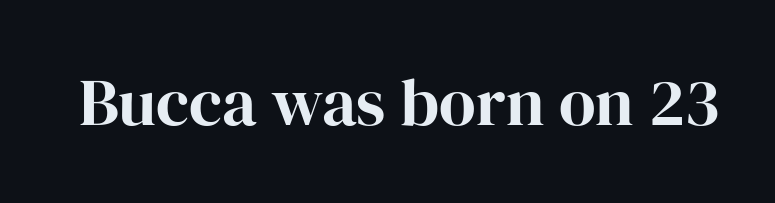
No extra tracking has been applied to these lines. Every stem runs plumb, perpendicular to the baseline. A clean baseline with only descenders dipping below it. Is this a fixed-width face? No — the glyphs have proportional, varying widths. Its strokes are broad and dark, the hallmark of bold type.
